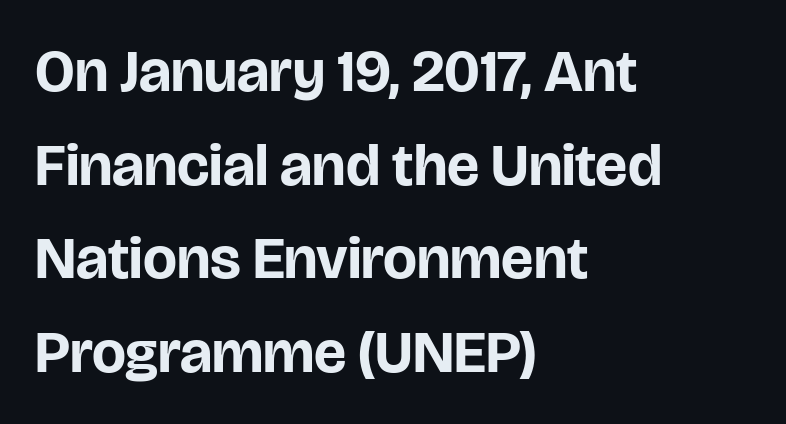
{"serif": "no", "italic": "no", "bold": "yes", "weight": "bold", "width": "normal", "stroke_contrast": "low", "x_height": "large", "monospaced": "no", "underline": "no", "align": "left", "line_spacing": "normal", "line_spacing_ratio": 1.56, "letter_spacing": "normal", "letter_spacing_em": 0.0, "glyph_px": 60}
